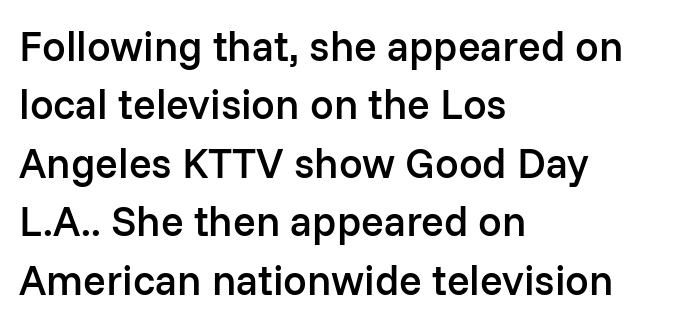
Q: Is the text bold? A: Semi-bold.
Q: Is the text italic (slanted)? A: No, it is upright.
Q: Is the typeface a serif or a sans-serif typeface? A: Sans-serif.
Q: Is the text underlined? A: No.
Q: How is the paragraph aligned? A: Left-aligned.
Q: Is the spacing between letters normal or unusually wide? A: Normal.
Q: Is the spacing between lines tight, normal or loose? A: Normal.
Q: Width (condensed, normal, or wide)? A: Normal.
Q: Stroke contrast? A: Low.
Q: x-height? A: Medium.
Q: Monospaced? A: No.
